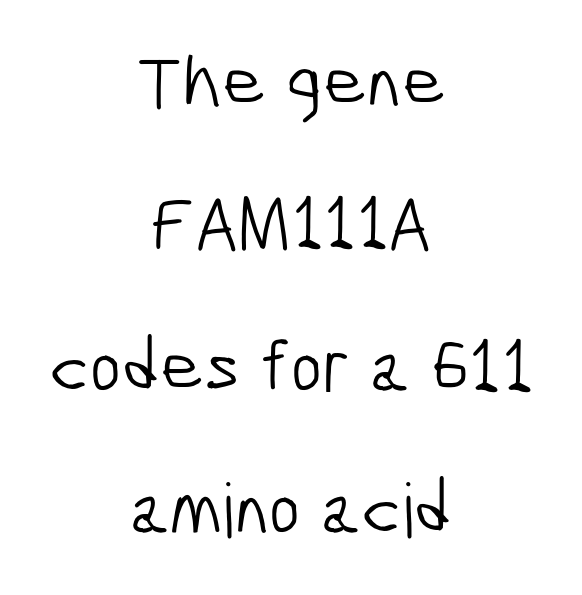
The image shows 75 px light, condensed sans-serif type; set centered, loose line spacing (1.9x), normal letter spacing, not underlined; low stroke contrast and a medium x-height.
